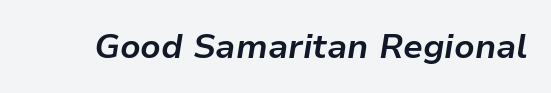
These lines are rendered in a variable-pitch font. Notice how the stems are inclined rather than vertical — that's the hallmark of italics. Here the glyphs are tracked normally, forming tight word shapes. Is the type bold? Yes — the strokes are clearly thick and heavy. Has an underline been added? It has not.
